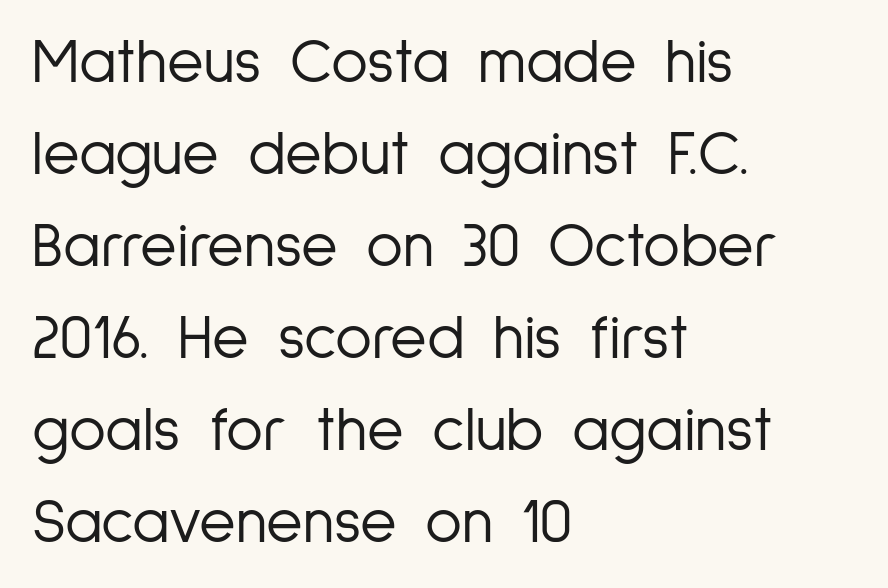
The image shows 63 px light, condensed sans-serif type, upright; set left-aligned, normal line spacing (1.46x), normal letter spacing, not underlined; low stroke contrast and a medium x-height.
